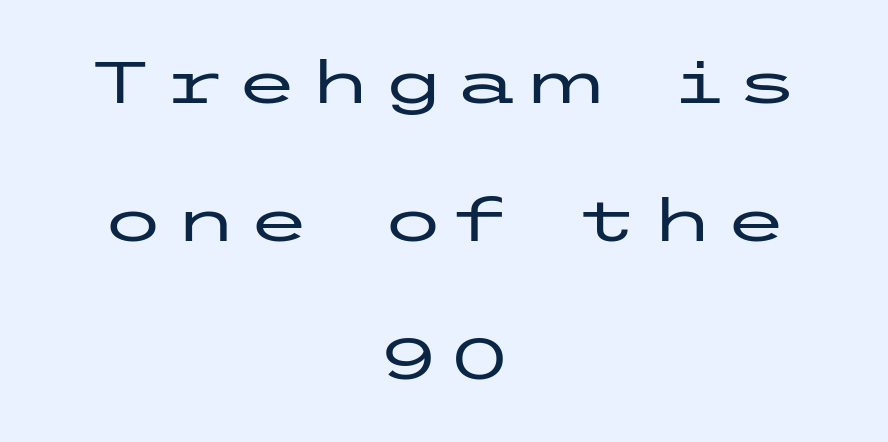
The image shows 58 px wide sans-serif type, upright; set centered, loose line spacing (2.38x), not underlined; low stroke contrast and a medium x-height.
